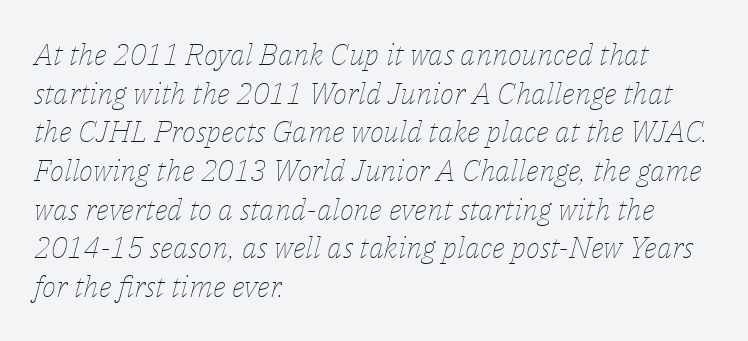
{"italic": "yes", "lean": "right", "slant_degrees": 14, "bold": "no", "weight": "thin", "width": "normal", "stroke_contrast": "low", "x_height": "medium", "monospaced": "no", "underline": "no", "align": "left", "line_spacing": "normal", "line_spacing_ratio": 1.29, "letter_spacing": "normal", "letter_spacing_em": 0.0, "glyph_px": 30}
